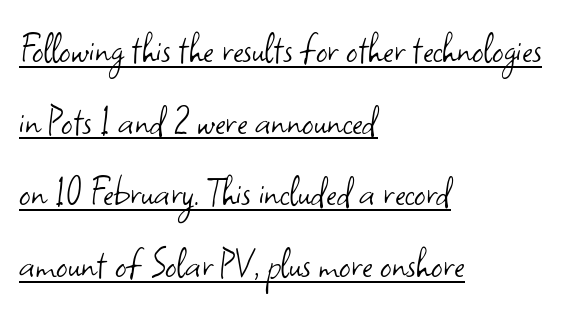
{"serif": "no", "bold": "no", "weight": "light", "width": "normal", "stroke_contrast": "low", "x_height": "small", "monospaced": "no", "underline": "yes", "align": "left", "line_spacing": "normal", "line_spacing_ratio": 1.59, "letter_spacing": "normal", "letter_spacing_em": 0.0, "glyph_px": 45}
